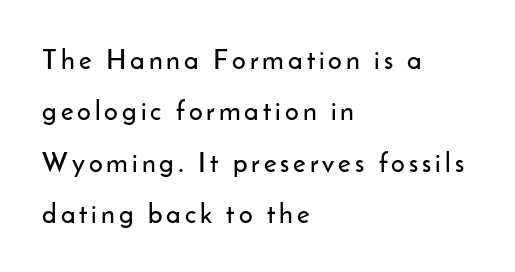
Q: Is the text italic (slanted)? A: No, it is upright.
Q: Is the text underlined? A: No.
Q: How is the paragraph aligned? A: Left-aligned.
Q: Is the spacing between lines tight, normal or loose? A: Loose.
